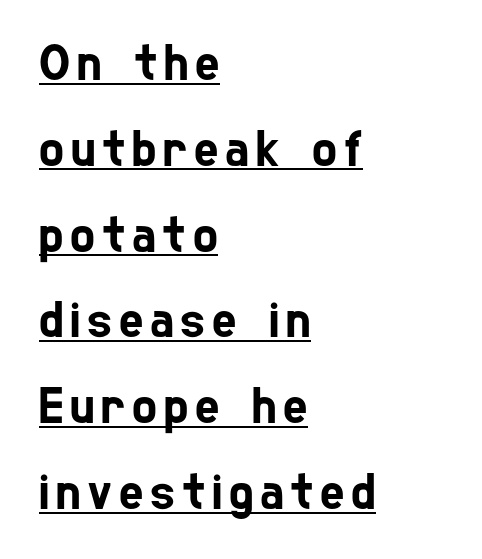
{"serif": "no", "width": "condensed", "stroke_contrast": "low", "x_height": "medium", "monospaced": "no", "underline": "yes", "align": "left", "line_spacing": "normal", "line_spacing_ratio": 1.65, "glyph_px": 52}
